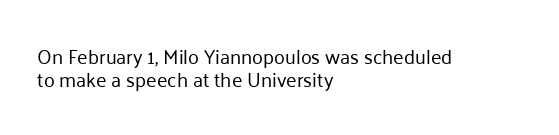
Q: Is the text bold? A: No.
Q: Is the text italic (slanted)? A: No, it is upright.
Q: Is the text underlined? A: No.
Q: How is the paragraph aligned? A: Left-aligned.
Q: Is the spacing between letters normal or unusually wide? A: Normal.
